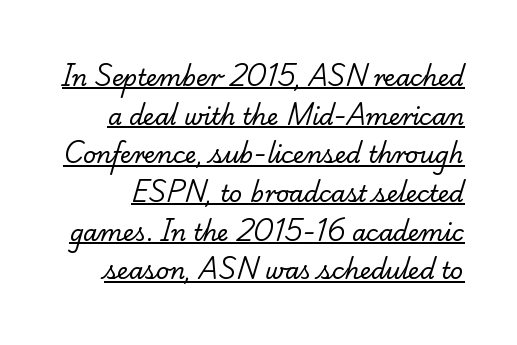
The image shows 23 px text type; set normal line spacing (1.68x), normal letter spacing, underlined.
